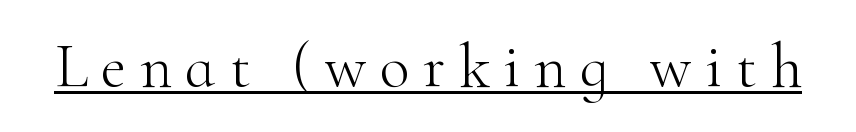
Q: Is the text bold? A: No.
Q: Is the text italic (slanted)? A: No, it is upright.
Q: Is the typeface a serif or a sans-serif typeface? A: Serif.
Q: Is the text underlined? A: Yes.
Q: Is the spacing between letters normal or unusually wide? A: Unusually wide.
Q: Width (condensed, normal, or wide)? A: Normal.
Q: Stroke contrast? A: High.
Q: x-height? A: Small.
Q: Monospaced? A: No.
